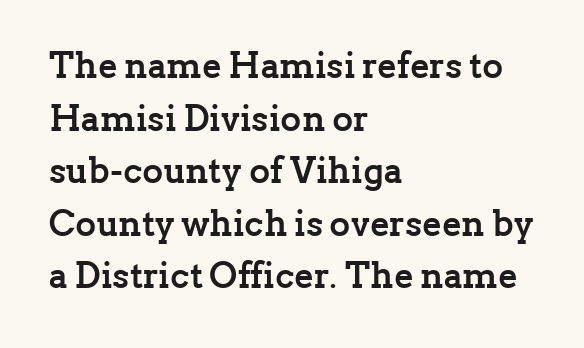
The image shows 36 px semibold serif type, upright; set left-aligned, normal line spacing (1.46x), normal letter spacing, not underlined; low stroke contrast and a medium x-height.
